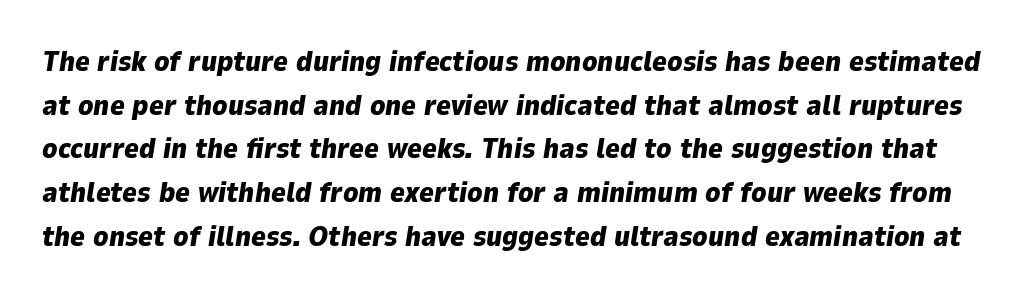
The image shows 28 px heavy type, italic (leaning right); set normal line spacing (1.56x), normal letter spacing, not underlined; low stroke contrast and a medium x-height.
